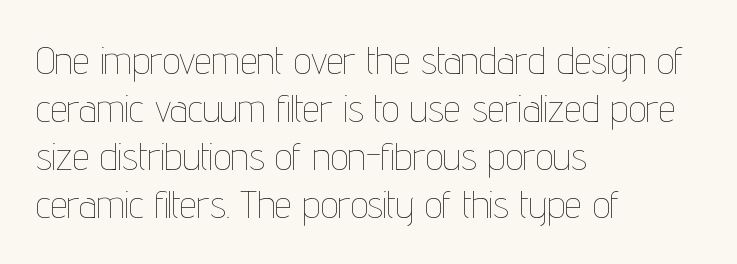
Short and long lines alike share a common starting point at left. Varying glyph widths throughout — classic text-font behaviour. You can tell it's not italic because the verticals are truly vertical. Quick note: underline off. The strokes carry an ordinary text weight at most. Compared with typical body copy, the letter spacing here is the same.
